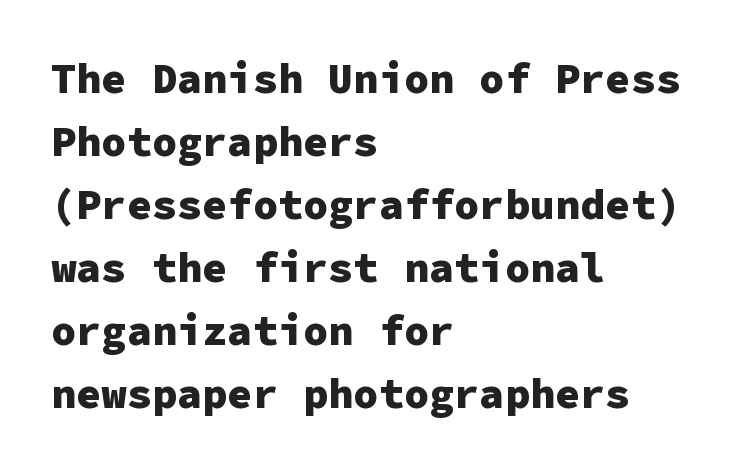
Q: Is the text bold? A: Yes.
Q: Is the text italic (slanted)? A: No, it is upright.
Q: Is the typeface a serif or a sans-serif typeface? A: Sans-serif.
Q: Is the text underlined? A: No.
Q: How is the paragraph aligned? A: Left-aligned.
Q: Is the spacing between letters normal or unusually wide? A: Normal.
Q: Is the spacing between lines tight, normal or loose? A: Normal.
Q: Width (condensed, normal, or wide)? A: Normal.
Q: Stroke contrast? A: Low.
Q: x-height? A: Medium.
Q: Monospaced? A: Yes.
